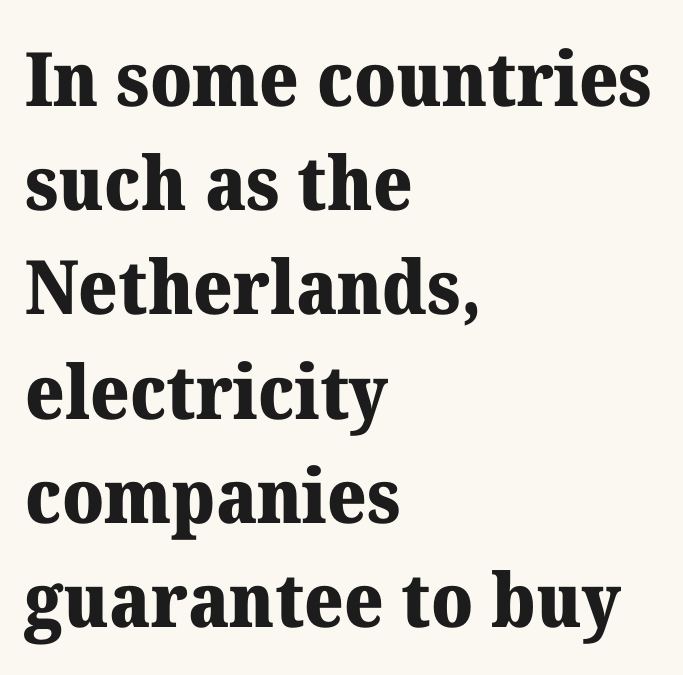
The foot of each line stays bare and open. The lines in this sample share a left origin and differ only in where they stop. The text was rendered using a seriffed face with decorative stroke endings. Ascenders rise straight up at ninety degrees. Line spacing here is normal. Note the varied advance widths — an 'i' is clearly narrower than an 'm'.
